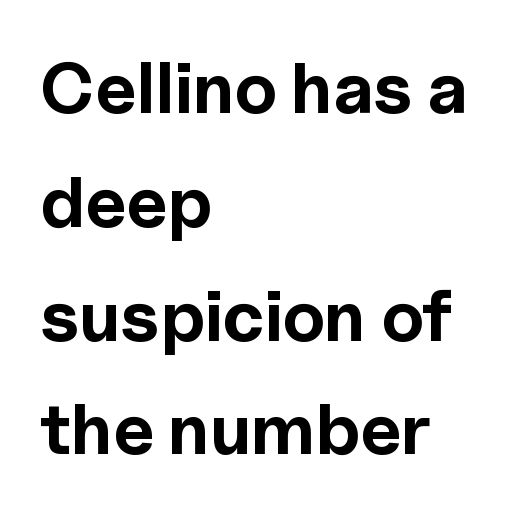
Letters rest on an invisible, unmarked baseline. The font's upright variant was chosen for this text. The type is set solid horizontally, with unmodified tracking. The rendering anchors every line to the left-hand side. Spacing verdict: proportional, widths tailored to each character.
